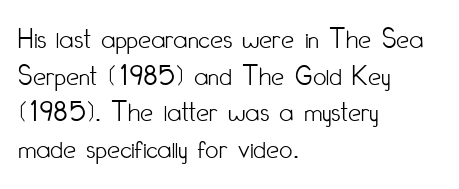
Q: Is the text bold? A: No.
Q: Is the text italic (slanted)? A: No, it is upright.
Q: Is the typeface a serif or a sans-serif typeface? A: Sans-serif.
Q: Is the text underlined? A: No.
Q: How is the paragraph aligned? A: Left-aligned.
Q: Is the spacing between letters normal or unusually wide? A: Normal.
Q: Is the spacing between lines tight, normal or loose? A: Normal.
Q: Width (condensed, normal, or wide)? A: Condensed.
Q: Stroke contrast? A: Low.
Q: x-height? A: Small.
Q: Monospaced? A: No.
